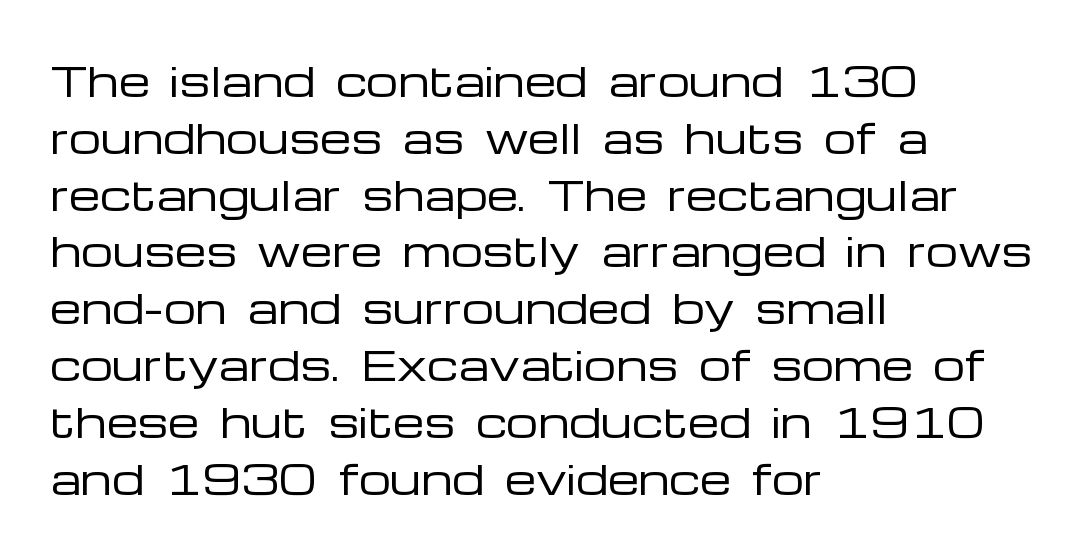
{"serif": "no", "italic": "no", "bold": "no", "weight": "regular", "width": "wide", "stroke_contrast": "low", "x_height": "medium", "monospaced": "no", "underline": "no", "align": "left", "line_spacing": "normal", "line_spacing_ratio": 1.42, "letter_spacing": "normal", "letter_spacing_em": 0.0, "glyph_px": 40}
